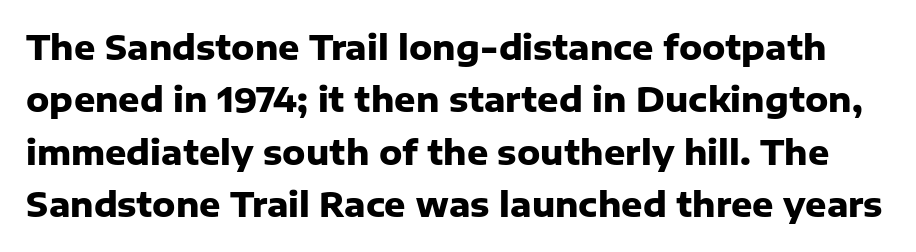
The image shows 33 px heavy sans-serif type, upright; set normal line spacing (1.59x), normal letter spacing, not underlined; low stroke contrast and a medium x-height.
